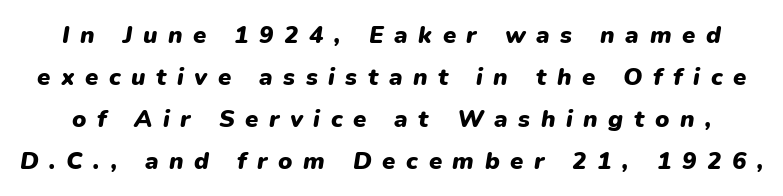
Q: Is the text bold? A: Yes.
Q: Is the text italic (slanted)? A: Yes, it leans right by about 9 degrees.
Q: Is the text underlined? A: No.
Q: Is the spacing between letters normal or unusually wide? A: Unusually wide.
